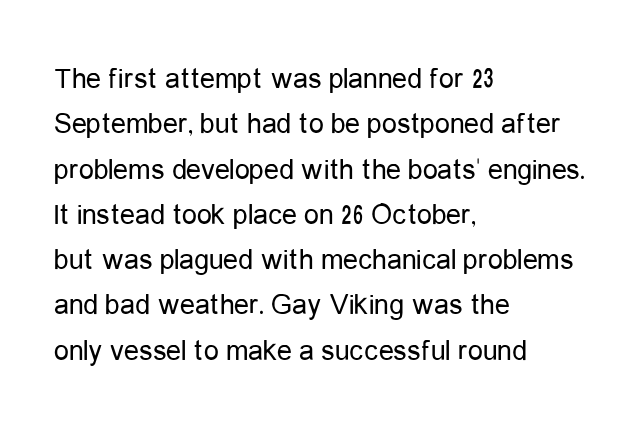
Q: Is the text bold? A: No.
Q: Is the text italic (slanted)? A: No, it is upright.
Q: Is the typeface a serif or a sans-serif typeface? A: Sans-serif.
Q: Is the text underlined? A: No.
Q: How is the paragraph aligned? A: Left-aligned.
Q: Is the spacing between letters normal or unusually wide? A: Normal.
Q: Is the spacing between lines tight, normal or loose? A: Normal.
Q: Width (condensed, normal, or wide)? A: Condensed.
Q: Stroke contrast? A: Low.
Q: x-height? A: Medium.
Q: Monospaced? A: No.
